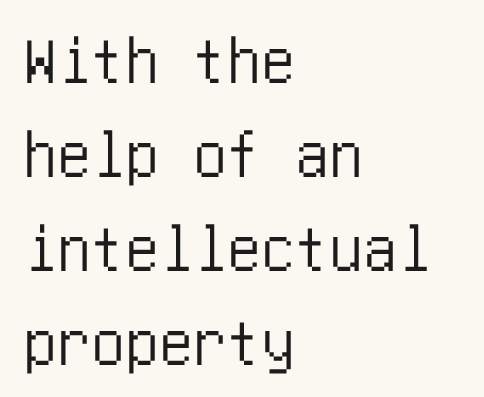
The image shows 68 px condensed sans-serif type, upright; set left-aligned, normal line spacing (1.38x), normal letter spacing, not underlined; low stroke contrast and a large x-height.
